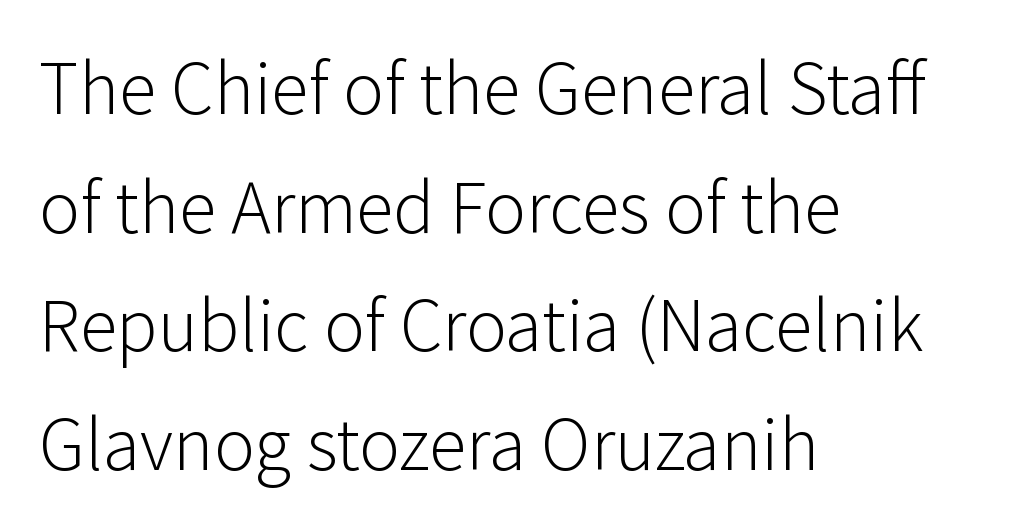
{"serif": "no", "italic": "no", "bold": "no", "weight": "light", "width": "normal", "stroke_contrast": "low", "x_height": "medium", "monospaced": "no", "underline": "no", "align": "left", "line_spacing": "normal", "line_spacing_ratio": 1.56, "letter_spacing": "normal", "letter_spacing_em": 0.0, "glyph_px": 76}
